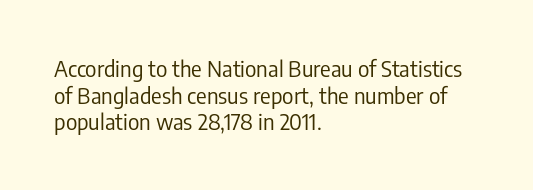
The face used here is rendered with its standard letterfit. The rag falls on the right side of this text block. The typeface has the unassuming heft of standard copy or less. Italic: no, the glyphs are upright roman.
